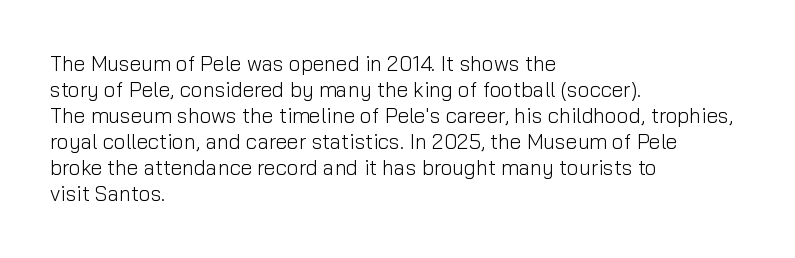
Q: Is the text bold? A: No.
Q: Is the text italic (slanted)? A: No, it is upright.
Q: Is the text underlined? A: No.
Q: How is the paragraph aligned? A: Left-aligned.
Q: Is the spacing between letters normal or unusually wide? A: Normal.
